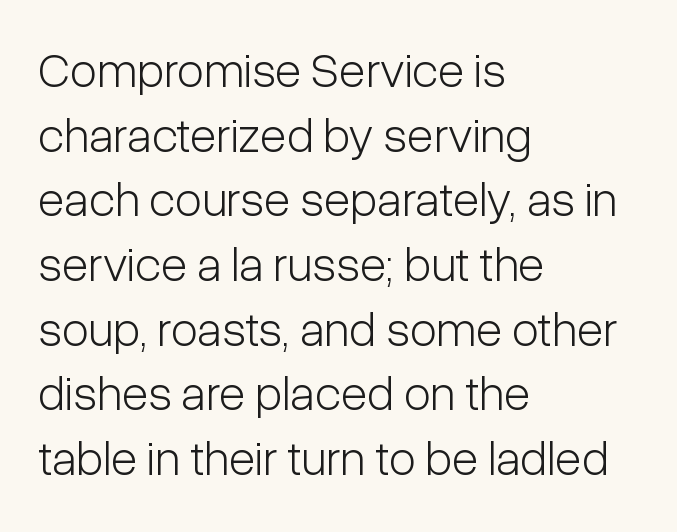
The image shows 49 px light, condensed sans-serif type, upright; set left-aligned, normal line spacing (1.32x), normal letter spacing, not underlined; low stroke contrast and a medium x-height.
